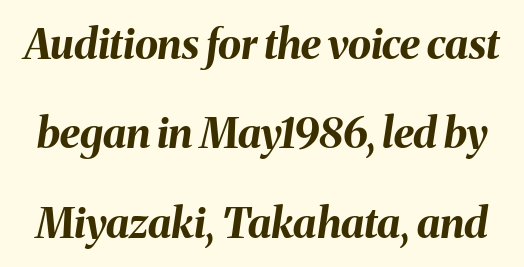
Q: Is the text bold? A: Yes.
Q: Is the text italic (slanted)? A: Yes, it leans right by about 8 degrees.
Q: Is the text underlined? A: No.
Q: Is the spacing between letters normal or unusually wide? A: Normal.
Q: Is the spacing between lines tight, normal or loose? A: Loose.
Q: Width (condensed, normal, or wide)? A: Normal.
Q: Stroke contrast? A: Medium.
Q: x-height? A: Medium.
Q: Monospaced? A: No.
